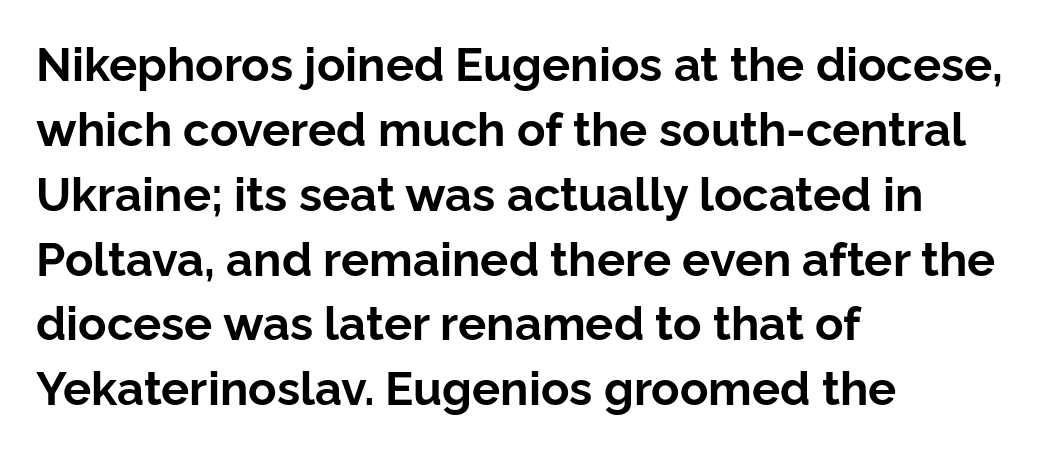
The image shows 47 px bold sans-serif type, upright; set left-aligned, normal line spacing (1.38x), normal letter spacing, not underlined; low stroke contrast and a medium x-height.
